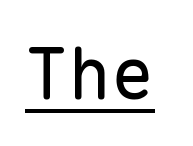
Q: Is the text bold? A: No.
Q: Is the text italic (slanted)? A: No, it is upright.
Q: Is the typeface a serif or a sans-serif typeface? A: Sans-serif.
Q: Is the text underlined? A: Yes.
Q: Is the spacing between letters normal or unusually wide? A: Normal.
Q: Width (condensed, normal, or wide)? A: Normal.
Q: Stroke contrast? A: Low.
Q: x-height? A: Medium.
Q: Monospaced? A: Yes.
